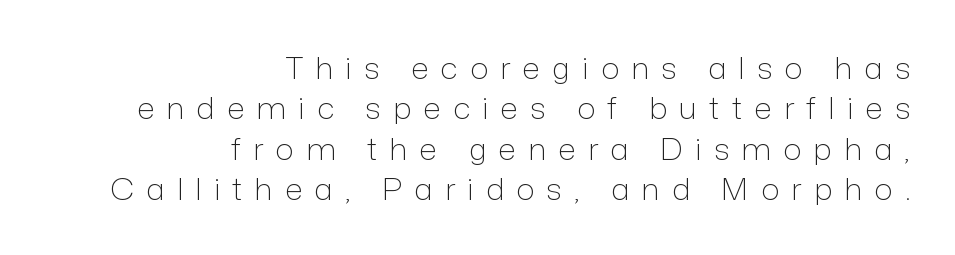
Q: Is the text bold? A: No.
Q: Is the text italic (slanted)? A: No, it is upright.
Q: Is the typeface a serif or a sans-serif typeface? A: Sans-serif.
Q: Is the text underlined? A: No.
Q: How is the paragraph aligned? A: Right-aligned.
Q: Is the spacing between letters normal or unusually wide? A: Unusually wide.
Q: Is the spacing between lines tight, normal or loose? A: Normal.
Q: Width (condensed, normal, or wide)? A: Normal.
Q: Stroke contrast? A: Low.
Q: x-height? A: Medium.
Q: Monospaced? A: No.
